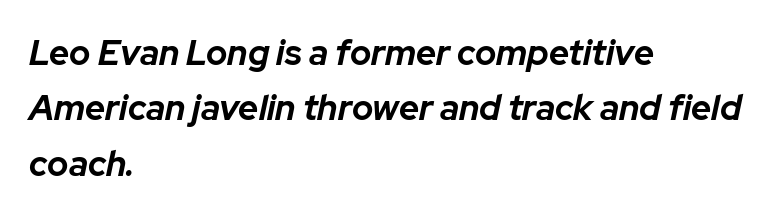
Q: Is the text bold? A: Yes.
Q: Is the text italic (slanted)? A: Yes, it leans right by about 12 degrees.
Q: Is the text underlined? A: No.
Q: How is the paragraph aligned? A: Left-aligned.
Q: Is the spacing between letters normal or unusually wide? A: Normal.
Q: Is the spacing between lines tight, normal or loose? A: Normal.
Q: Width (condensed, normal, or wide)? A: Normal.
Q: Stroke contrast? A: Low.
Q: x-height? A: Medium.
Q: Monospaced? A: No.
